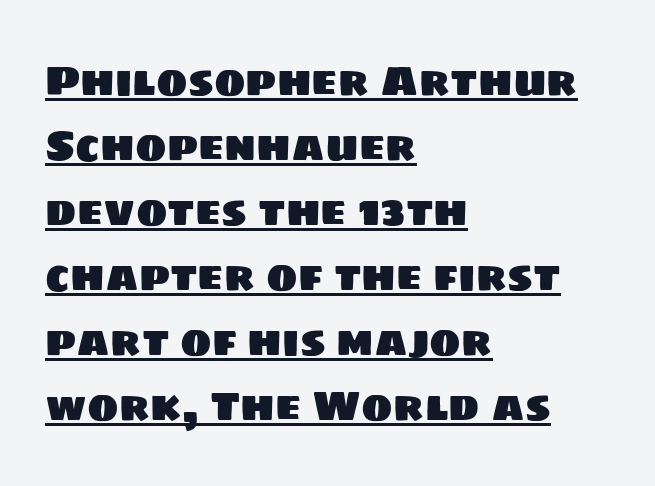
Q: Is the typeface a serif or a sans-serif typeface? A: Sans-serif.
Q: Is the text underlined? A: Yes.
Q: How is the paragraph aligned? A: Left-aligned.
Q: Is the spacing between letters normal or unusually wide? A: Normal.
Q: Is the spacing between lines tight, normal or loose? A: Normal.
Q: Width (condensed, normal, or wide)? A: Normal.
Q: Stroke contrast? A: Low.
Q: x-height? A: Large.
Q: Monospaced? A: No.
